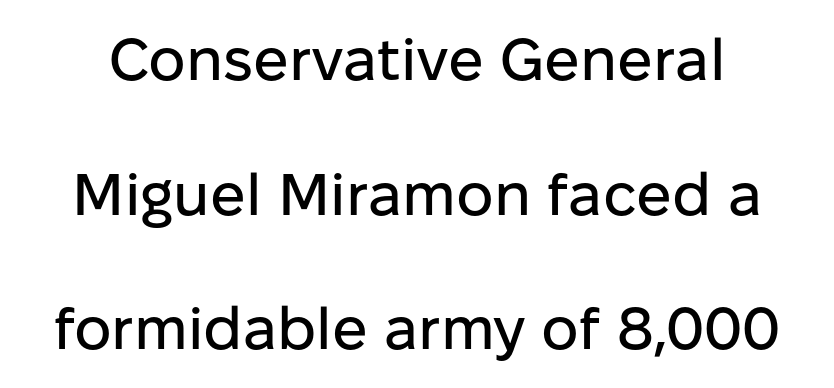
The typography opts for an upright posture over an oblique one. Font category for this specimen: sans-serif. Spacing verdict: proportional, widths tailored to each character. The baseline area is clear.
